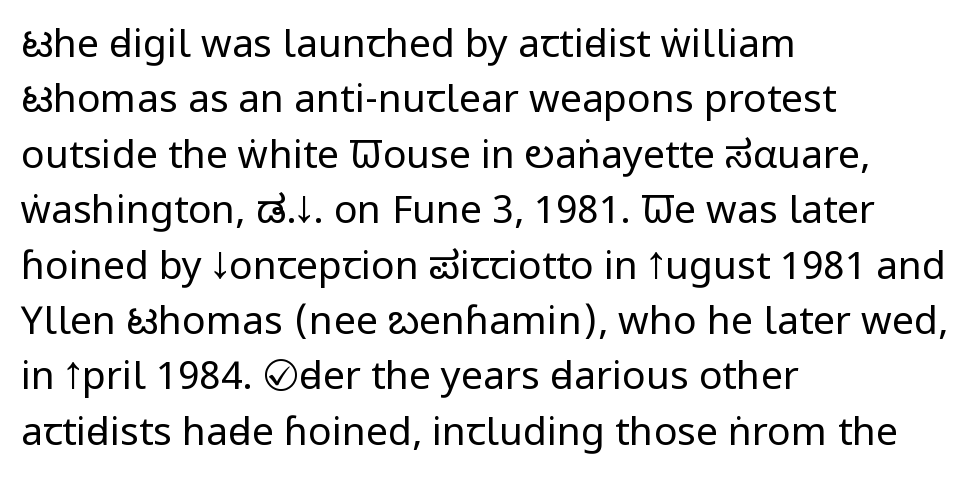
{"serif": "no", "italic": "no", "bold": "no", "weight": "regular", "width": "condensed", "stroke_contrast": "low", "x_height": "large", "monospaced": "no", "underline": "no", "align": "left", "line_spacing": "normal", "line_spacing_ratio": 1.42, "letter_spacing": "normal", "letter_spacing_em": 0.0, "glyph_px": 39}
